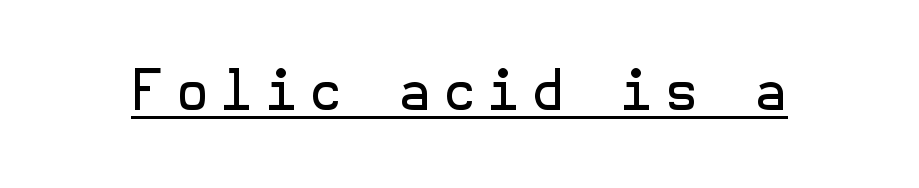
You can tell it's not italic because the verticals are truly vertical. The rendering shows plain stroke endings on the letterforms — a sans-serif design. No letter is thick-stroked: the sample isn't bold. A typographer would call this underscored text.
